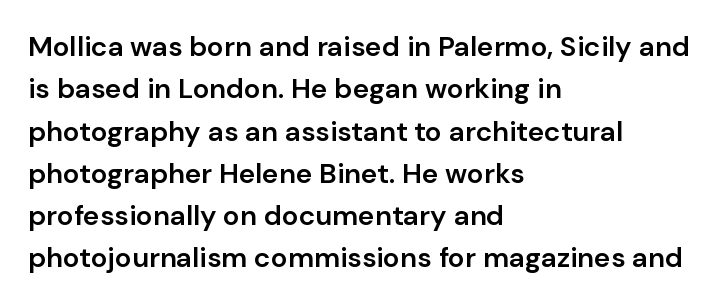
{"serif": "no", "italic": "no", "bold": "semi", "weight": "semibold", "width": "normal", "stroke_contrast": "low", "x_height": "medium", "monospaced": "no", "underline": "no", "align": "left", "line_spacing": "normal", "line_spacing_ratio": 1.51, "letter_spacing": "normal", "letter_spacing_em": 0.0, "glyph_px": 28}
